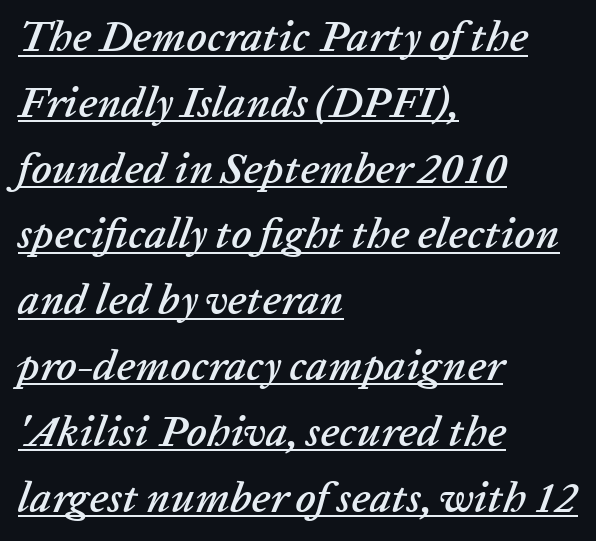
Caption: standard tracking, unaltered. How would I describe the line gaps? Plain and ordinary. Proportional: the letters do not fall into vertical columns. The lettering tilts uniformly, giving the passage an italic look. The ragged edge is on the right, which tells us the setting is flush left.
